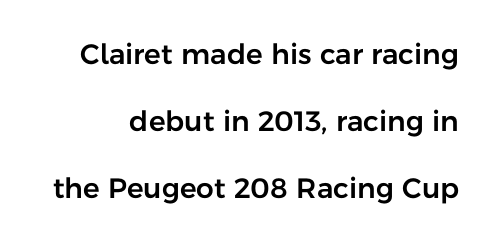
{"serif": "no", "italic": "no", "width": "normal", "stroke_contrast": "low", "x_height": "medium", "monospaced": "no", "underline": "no", "line_spacing": "loose", "line_spacing_ratio": 2.4, "letter_spacing": "normal", "letter_spacing_em": 0.0, "glyph_px": 28}
